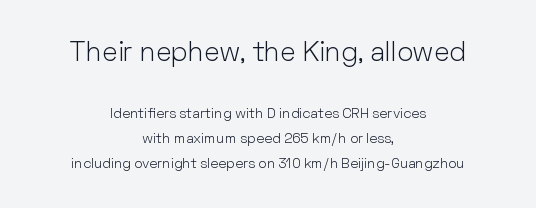
The image shows 27 px text type, upright; set centered, line spacing 1.77x, normal letter spacing, not underlined; the first (top) block is 1.93x larger.
